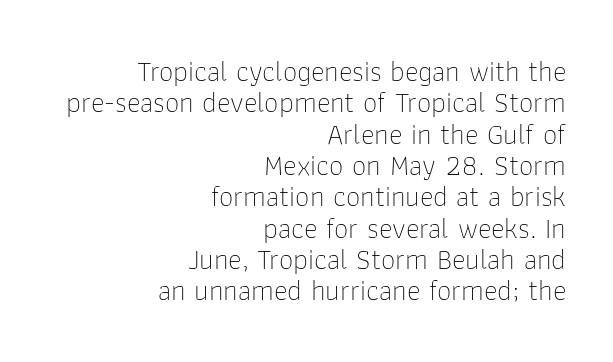
A bare baseline throughout the passage. Nope, no serifs anywhere on these letters. The typesetter chose a ragged-left arrangement here. A quiet, ordinary-to-light weight characterises the typeface.
